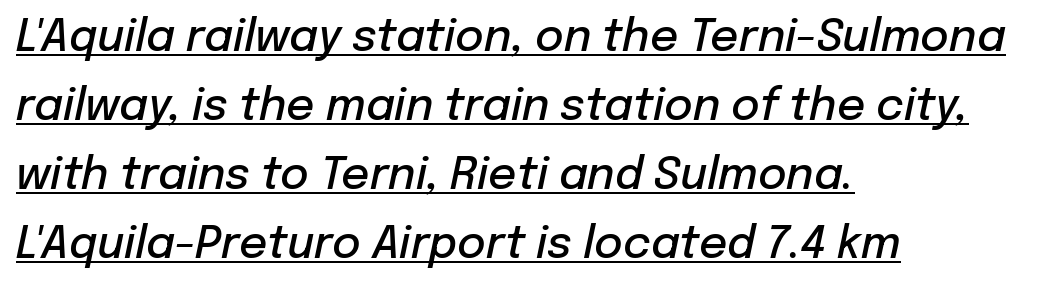
Reading down the column, the eye jumps a familiar distance to each next line. Glyph-to-glyph distance matches everyday printed text. The glyphs have the mass of a demibold cut, below bold. The compositor pushed each line to the left boundary. You could not count columns in this text — the font is proportionally spaced.
